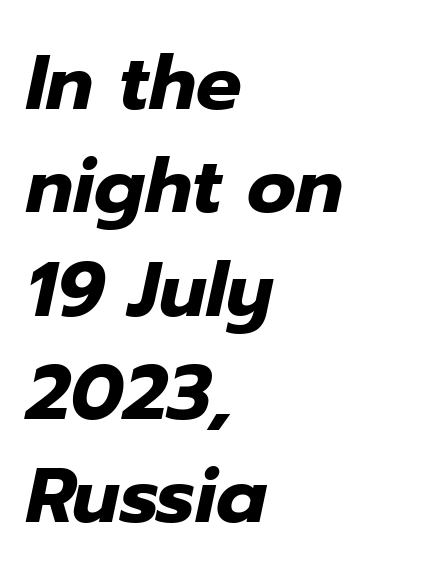
Nobody touched the tracking dial on this one. A typesetter would call this leading conventional body-copy spacing. A classic flush-left, rag-right setting is used for this passage. Just letters on the line, the space beneath them empty.
